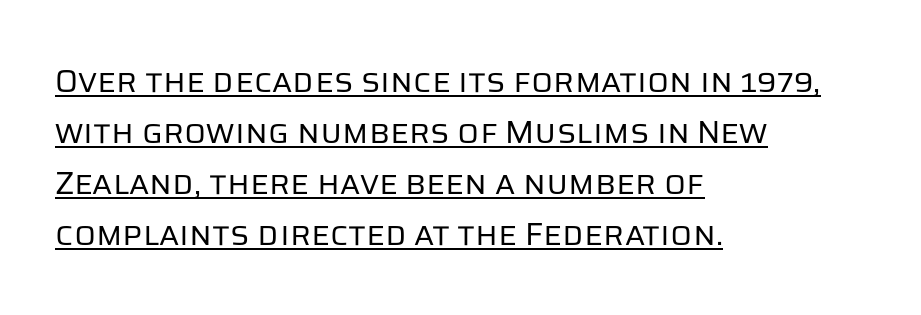
Note the varied advance widths — an 'i' is clearly narrower than an 'm'. The type family on display is of the sans-serif kind. These lines are set flush left with a ragged right edge. Each line of the rendering has a horizontal stroke beneath the glyphs. In terms of leading, this rendering sits right in the middle.
